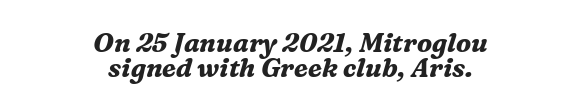
These lines huddle together more closely than default settings would place them. The passage shown is emphatically bold. Slant detected: the letters are inclined. The zone under the glyphs is completely vacant. The tracking reads as untouched default to a designer's eye. Which margin do the lines hug? Neither — every line sits in the middle.
